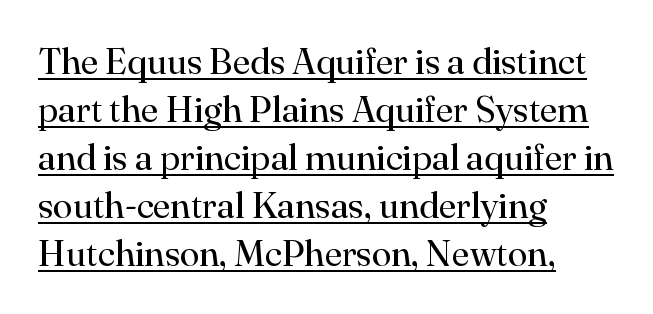
Q: Is the text bold? A: No.
Q: Is the text italic (slanted)? A: No, it is upright.
Q: Is the typeface a serif or a sans-serif typeface? A: Serif.
Q: Is the text underlined? A: Yes.
Q: How is the paragraph aligned? A: Left-aligned.
Q: Is the spacing between letters normal or unusually wide? A: Normal.
Q: Is the spacing between lines tight, normal or loose? A: Normal.
Q: Width (condensed, normal, or wide)? A: Normal.
Q: Stroke contrast? A: High.
Q: x-height? A: Small.
Q: Monospaced? A: No.
